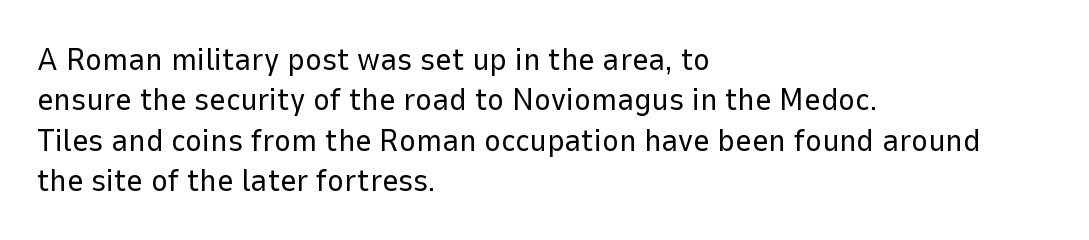
The image shows 32 px regular-weight sans-serif type, upright; set left-aligned, normal line spacing (1.26x), normal letter spacing, not underlined; low stroke contrast and a medium x-height.
